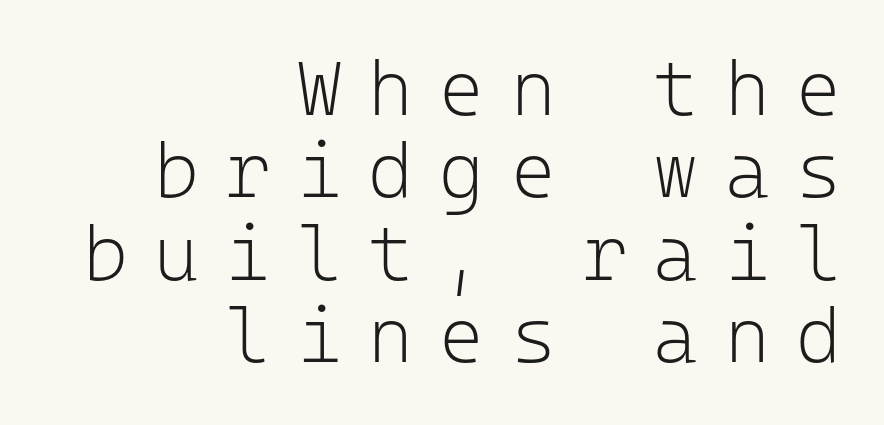
Q: Is the text bold? A: No.
Q: Is the text italic (slanted)? A: No, it is upright.
Q: Is the typeface a serif or a sans-serif typeface? A: Sans-serif.
Q: Is the text underlined? A: No.
Q: How is the paragraph aligned? A: Right-aligned.
Q: Is the spacing between letters normal or unusually wide? A: Unusually wide.
Q: Is the spacing between lines tight, normal or loose? A: Tight.
Q: Width (condensed, normal, or wide)? A: Normal.
Q: Stroke contrast? A: Low.
Q: x-height? A: Medium.
Q: Monospaced? A: Yes.
